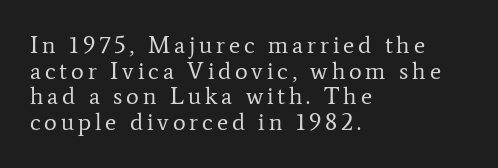
{"italic": "no", "bold": "no", "underline": "no", "align": "left", "line_spacing": "tight", "line_spacing_ratio": 1.07, "glyph_px": 24}
